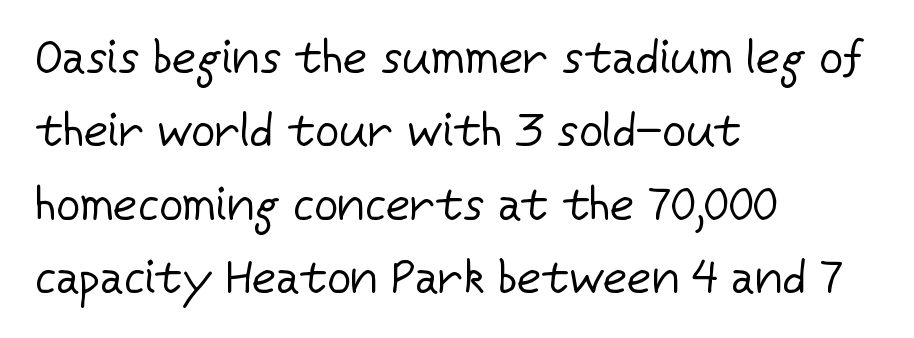
The foot of each line stays bare and open. The passage shown stacks its lines at a standard gap. The typography opts for an upright posture over an oblique one. To sum up the face: it is a sans, with no serifs. Looks like regular typesetting: each glyph gets only the width it needs.
